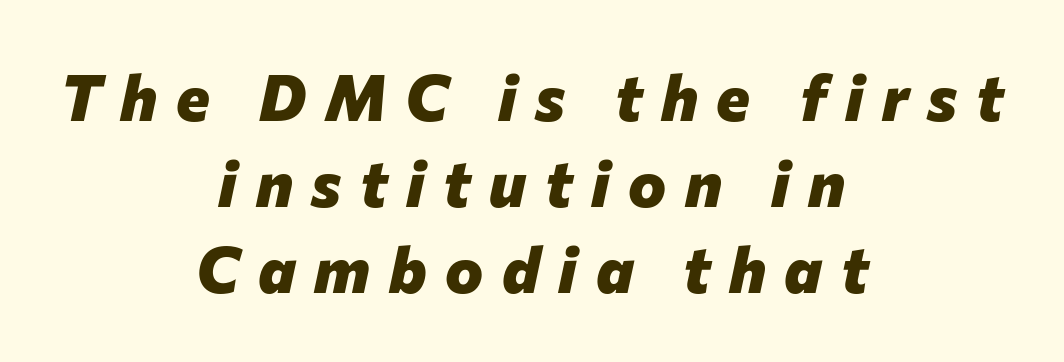
Q: Is the text bold? A: Yes.
Q: Is the text italic (slanted)? A: Yes, it leans right by about 12 degrees.
Q: Is the text underlined? A: No.
Q: How is the paragraph aligned? A: Centered.
Q: Is the spacing between letters normal or unusually wide? A: Unusually wide.
Q: Is the spacing between lines tight, normal or loose? A: Normal.
Q: Width (condensed, normal, or wide)? A: Normal.
Q: Stroke contrast? A: Low.
Q: x-height? A: Medium.
Q: Monospaced? A: No.
